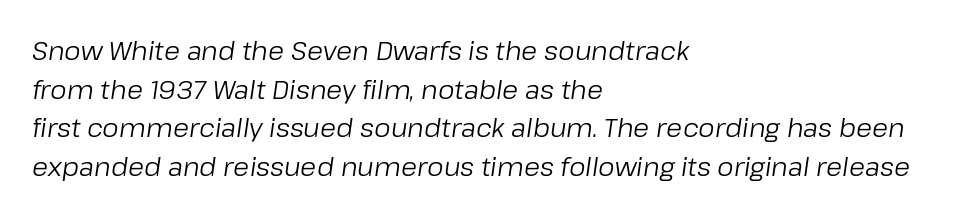
Q: Is the text bold? A: No.
Q: Is the text italic (slanted)? A: Yes, it leans right by about 8 degrees.
Q: Is the text underlined? A: No.
Q: How is the paragraph aligned? A: Left-aligned.
Q: Is the spacing between letters normal or unusually wide? A: Normal.
Q: Is the spacing between lines tight, normal or loose? A: Normal.
